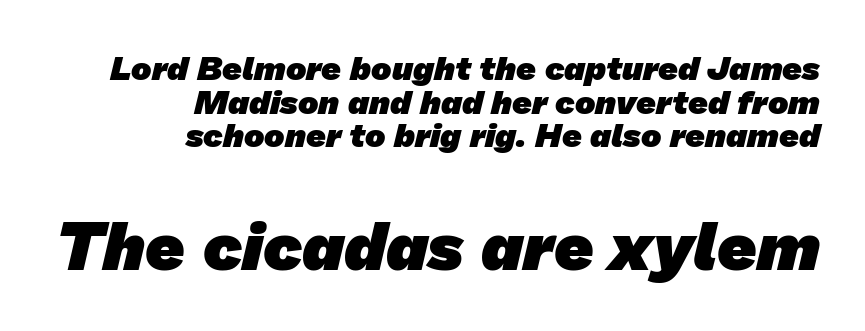
The image shows 68 px heavy sans-serif type; set right-aligned, tight line spacing (0.99x), normal letter spacing, not underlined; the second (bottom) block is 2.0x larger; low stroke contrast and a medium x-height.
